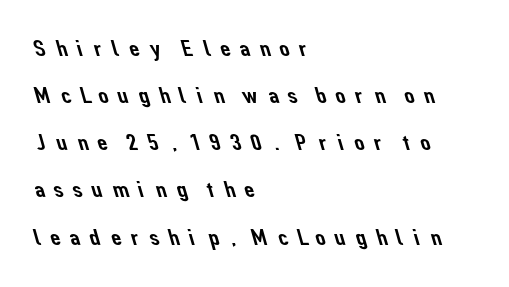
Q: Is the text underlined? A: No.
Q: How is the paragraph aligned? A: Left-aligned.
Q: Is the spacing between letters normal or unusually wide? A: Unusually wide.
Q: Is the spacing between lines tight, normal or loose? A: Loose.
